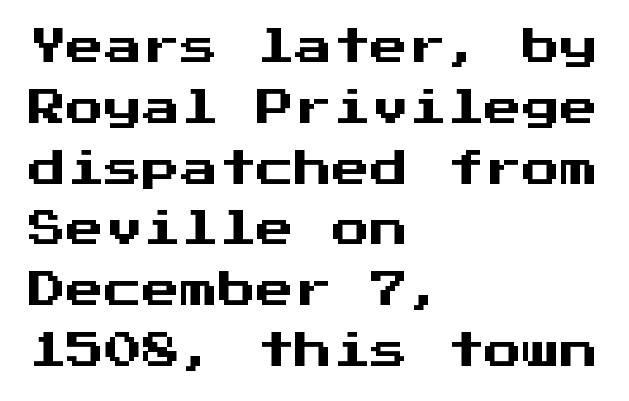
Q: Is the text italic (slanted)? A: No, it is upright.
Q: Is the typeface a serif or a sans-serif typeface? A: Sans-serif.
Q: Is the text underlined? A: No.
Q: How is the paragraph aligned? A: Left-aligned.
Q: Is the spacing between letters normal or unusually wide? A: Normal.
Q: Is the spacing between lines tight, normal or loose? A: Normal.
Q: Width (condensed, normal, or wide)? A: Normal.
Q: Stroke contrast? A: Medium.
Q: x-height? A: Medium.
Q: Monospaced? A: Yes.
